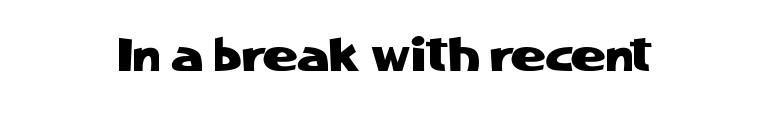
Each letter keeps its own natural width here, so spacing adapts to shape. A typesetter would label this face a sans. Bare-footed words on every line. The passage shown has conventional tracking throughout.
